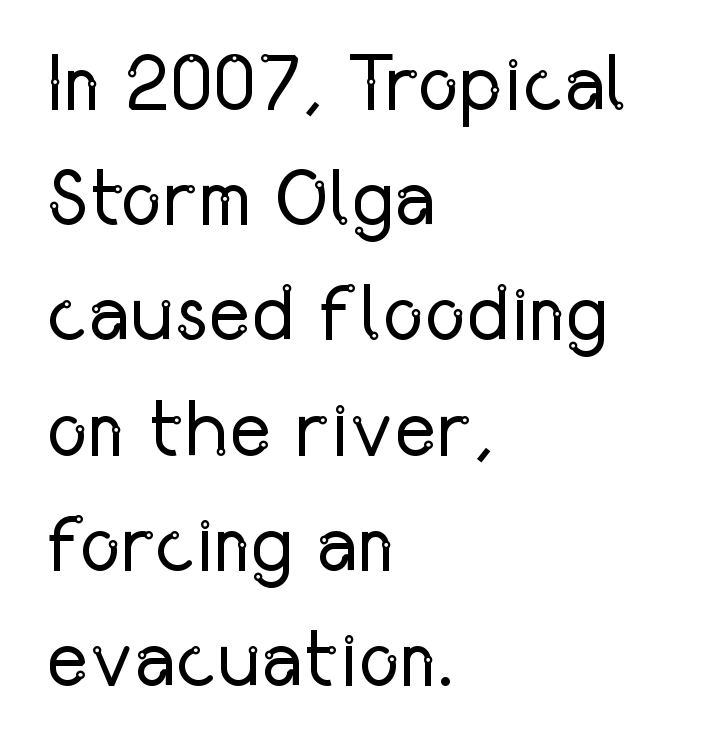
{"serif": "no", "italic": "no", "bold": "no", "weight": "regular", "width": "condensed", "stroke_contrast": "low", "x_height": "medium", "monospaced": "no", "underline": "no", "align": "left", "line_spacing": "normal", "line_spacing_ratio": 1.44, "letter_spacing": "normal", "letter_spacing_em": 0.0, "glyph_px": 80}
